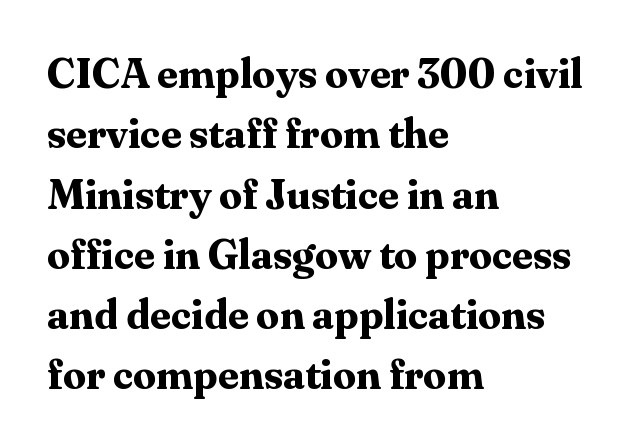
The image shows 41 px bold serif type, upright; set left-aligned, normal line spacing (1.47x), normal letter spacing, not underlined; medium stroke contrast and a medium x-height.
